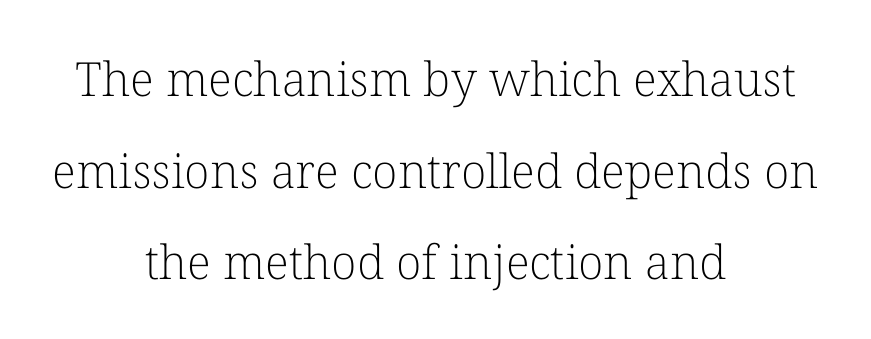
This sample has the flowing, uneven cadence of proportional lettering. The rendering keeps characters at their native spacing. The space beneath each line is pristine and unruled. Note: serifs present on the glyphs.
